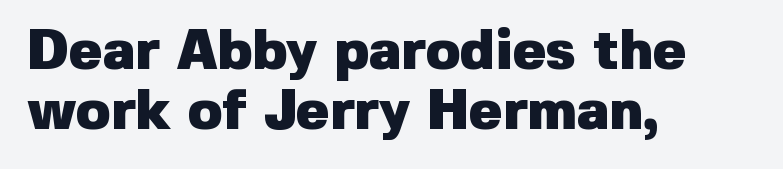
Between one letter and the next there's only the usual sliver of space. A typesetter would call this proportional, since set widths differ per character. Regarding leading, the lines here are crowded together. This sample uses a sans-serif face. A full-strength bold gives these letters their thick strokes. The axis of the letterforms is exactly vertical.
